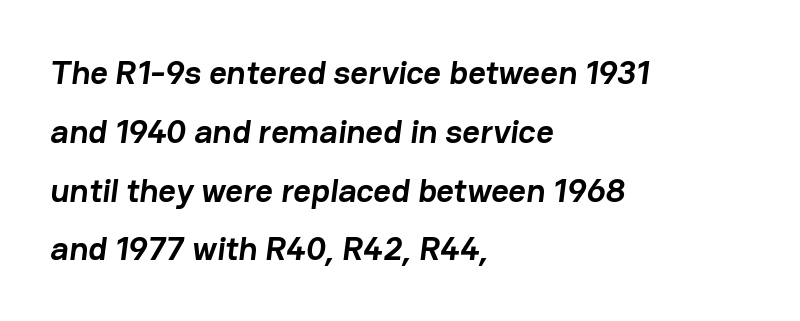
Inter-character spacing is left at the font's built-in metrics. The ragged edge is on the right, which tells us the setting is flush left. These lines are rendered in a variable-pitch font. The glyphs are unaccompanied by any horizontal stroke below them. The face used here is a sans, in the tradition of grotesques and geometrics.
